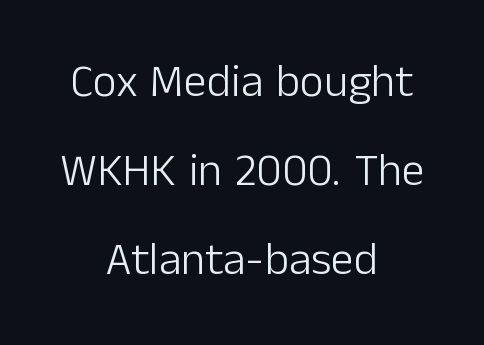
Each letter keeps its own natural width here, so spacing adapts to shape. The font sits on the lighter half of the weight spectrum, regular included. Tracking value appears to be zero — textbook default spacing. Ordinary non-slanted type is in use.
